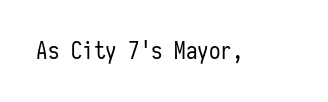
Q: Is the text bold? A: No.
Q: Is the text italic (slanted)? A: No, it is upright.
Q: Is the text underlined? A: No.
Q: Is the spacing between letters normal or unusually wide? A: Normal.
